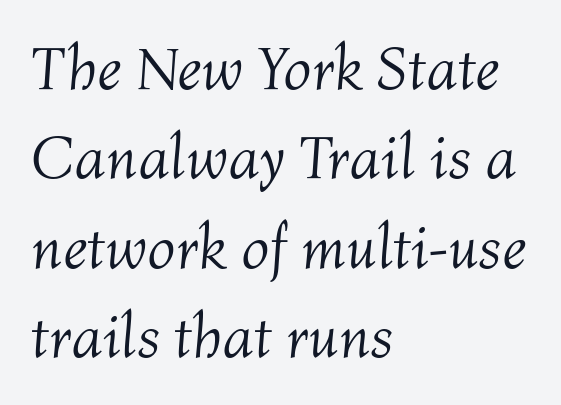
Q: Is the text bold? A: No.
Q: Is the text italic (slanted)? A: Yes, it leans right by about 4 degrees.
Q: Is the text underlined? A: No.
Q: How is the paragraph aligned? A: Left-aligned.
Q: Is the spacing between letters normal or unusually wide? A: Normal.
Q: Is the spacing between lines tight, normal or loose? A: Normal.
Q: Width (condensed, normal, or wide)? A: Normal.
Q: Stroke contrast? A: Medium.
Q: x-height? A: Medium.
Q: Monospaced? A: No.
